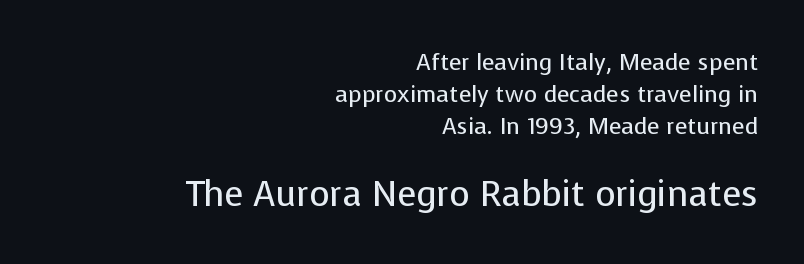
{"serif": "no", "italic": "no", "bold": "no", "weight": "regular", "width": "normal", "stroke_contrast": "low", "x_height": "medium", "monospaced": "no", "underline": "no", "align": "right", "line_spacing": "normal", "line_spacing_ratio": 1.39, "letter_spacing": "normal", "letter_spacing_em": 0.0, "larger_block": "second", "size_ratio": 1.52, "glyph_px": 35}
